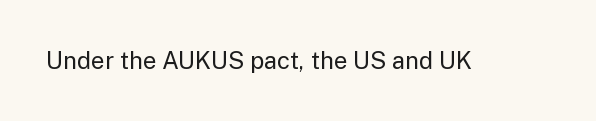
The image shows 24 px text type, upright; set normal letter spacing, not underlined.
